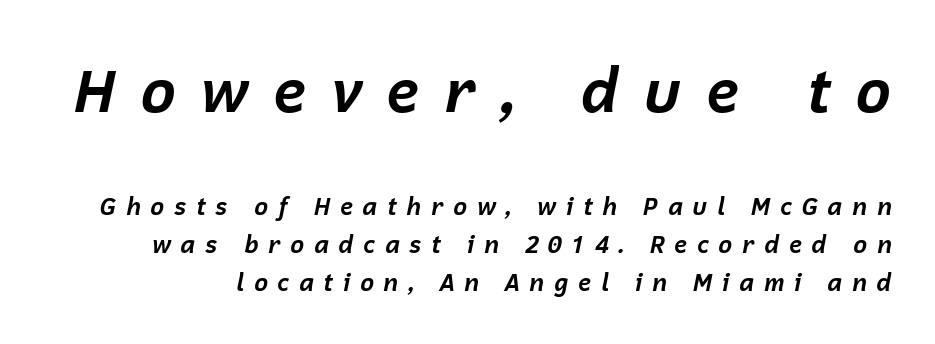
The strip under each line holds only bare page. Proportional: the letters do not fall into vertical columns. Every character sits at an angle, as italics do. Regarding leading, the lines here are spaced in the standard way. Is the type bold? Yes — the strokes are clearly thick and heavy. The letterforms stand isolated, each surrounded by extra space.
